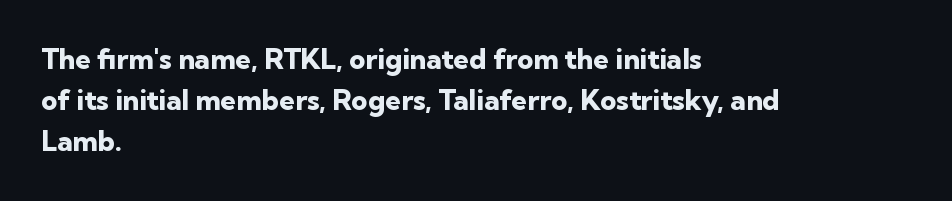
{"serif": "no", "italic": "no", "bold": "yes", "weight": "heavy", "width": "normal", "stroke_contrast": "low", "x_height": "medium", "monospaced": "no", "underline": "no", "align": "left", "line_spacing": "normal", "line_spacing_ratio": 1.47, "letter_spacing": "normal", "letter_spacing_em": 0.0, "glyph_px": 28}
